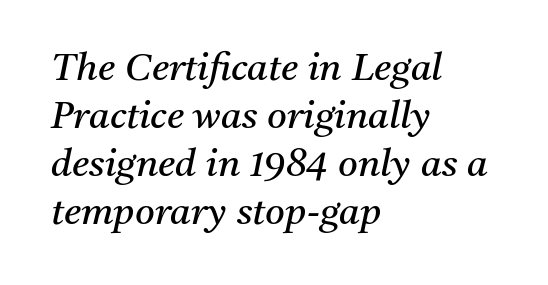
Q: Is the text bold? A: No.
Q: Is the text italic (slanted)? A: Yes, it leans right by about 11 degrees.
Q: Is the typeface a serif or a sans-serif typeface? A: Serif.
Q: Is the text underlined? A: No.
Q: How is the paragraph aligned? A: Left-aligned.
Q: Is the spacing between letters normal or unusually wide? A: Normal.
Q: Is the spacing between lines tight, normal or loose? A: Normal.
Q: Width (condensed, normal, or wide)? A: Normal.
Q: Stroke contrast? A: Medium.
Q: x-height? A: Medium.
Q: Monospaced? A: No.
